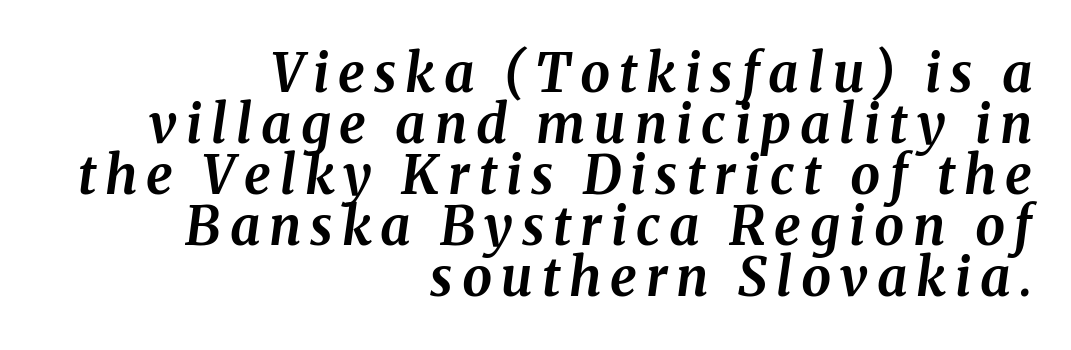
Q: Is the text bold? A: Yes.
Q: Is the text italic (slanted)? A: Yes, it leans right by about 8 degrees.
Q: Is the text underlined? A: No.
Q: How is the paragraph aligned? A: Right-aligned.
Q: Is the spacing between lines tight, normal or loose? A: Tight.
Q: Width (condensed, normal, or wide)? A: Normal.
Q: Stroke contrast? A: Medium.
Q: x-height? A: Medium.
Q: Monospaced? A: No.
